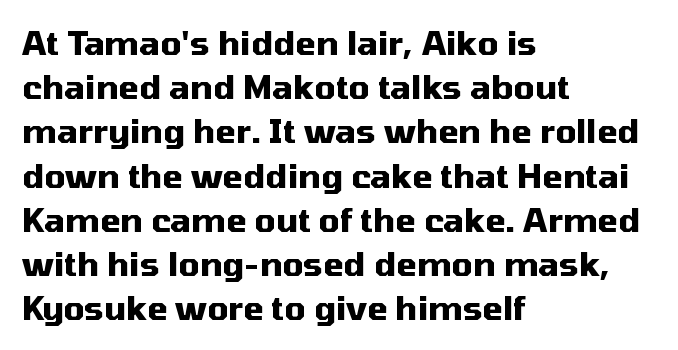
Q: Is the text bold? A: Yes.
Q: Is the text italic (slanted)? A: No, it is upright.
Q: Is the typeface a serif or a sans-serif typeface? A: Sans-serif.
Q: Is the text underlined? A: No.
Q: How is the paragraph aligned? A: Left-aligned.
Q: Is the spacing between letters normal or unusually wide? A: Normal.
Q: Is the spacing between lines tight, normal or loose? A: Normal.
Q: Width (condensed, normal, or wide)? A: Normal.
Q: Stroke contrast? A: Medium.
Q: x-height? A: Medium.
Q: Monospaced? A: No.
